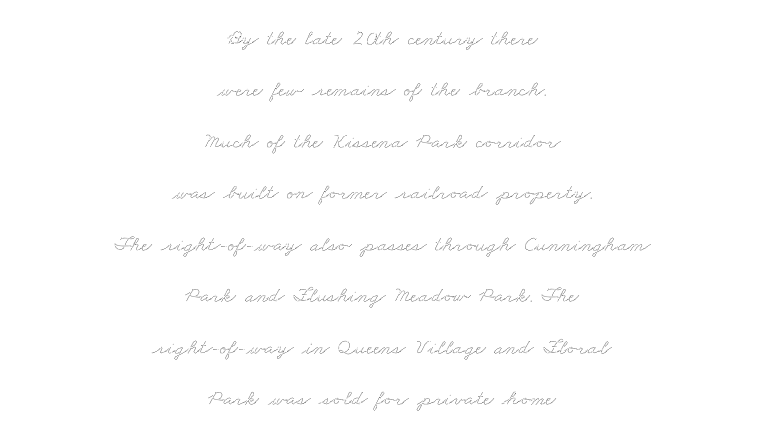
Compared with a flush-left layout, this one balances lines on the center instead. Compared with typical paragraphs, the rows here are farther apart. Nobody touched the tracking dial on this one. The foot of each line stays bare and open.
